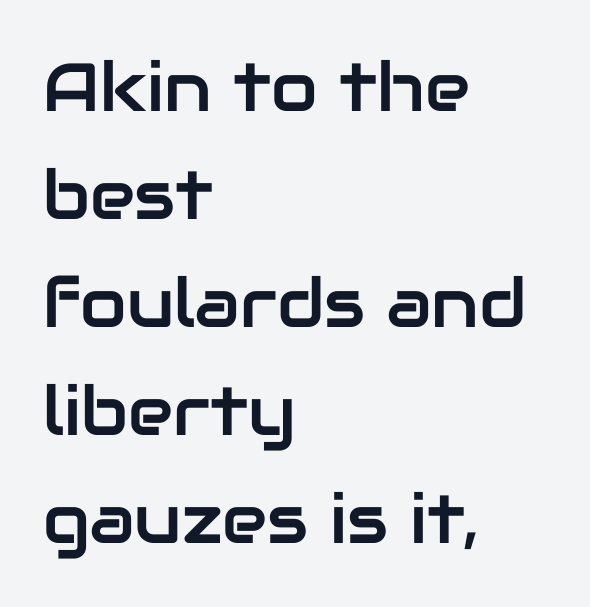
Tracking value appears to be zero — textbook default spacing. Style check: upright. A typesetter would label this face a sans. Character widths vary here, with narrow letters taking less room than wide ones. Anything drawn beneath the words? Only blank space. Alignment: flush left.
